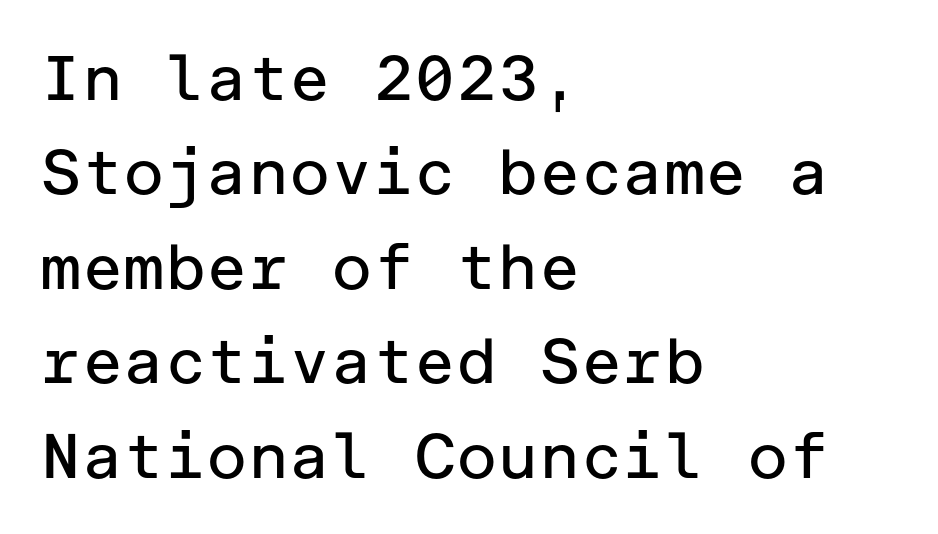
The image shows 63 px regular-weight sans-serif type, upright; set left-aligned, normal line spacing (1.5x), normal letter spacing, not underlined; low stroke contrast and a medium x-height.
